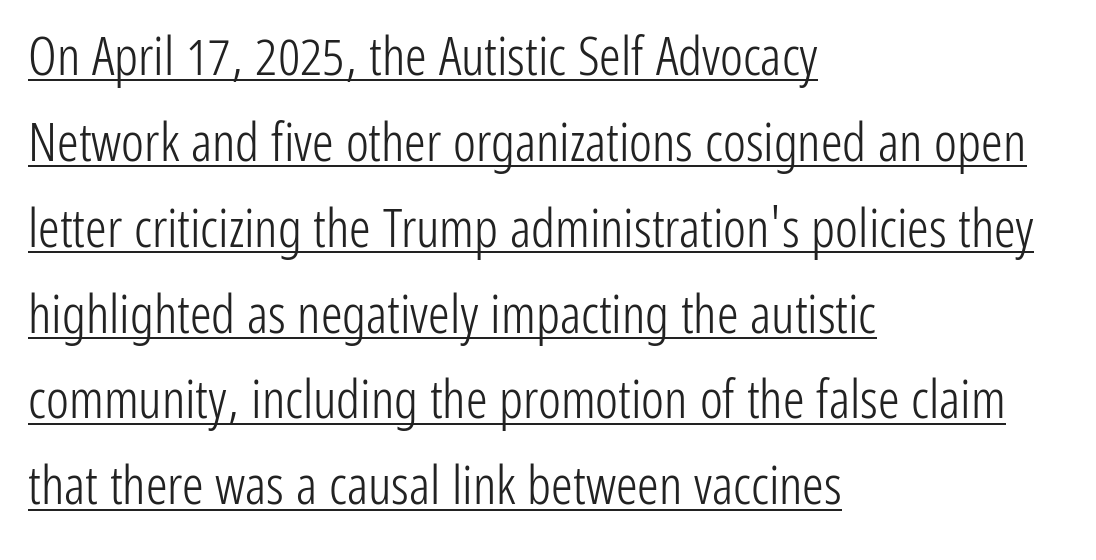
When letters stand straight like this, we call the style roman or upright. Look at the tracking — it's just the regular setting, nothing added. Vertically, the passage feels balanced, rows spaced as you'd expect. Note the varied advance widths — an 'i' is clearly narrower than an 'm'. Where is the straight margin? On the left.
